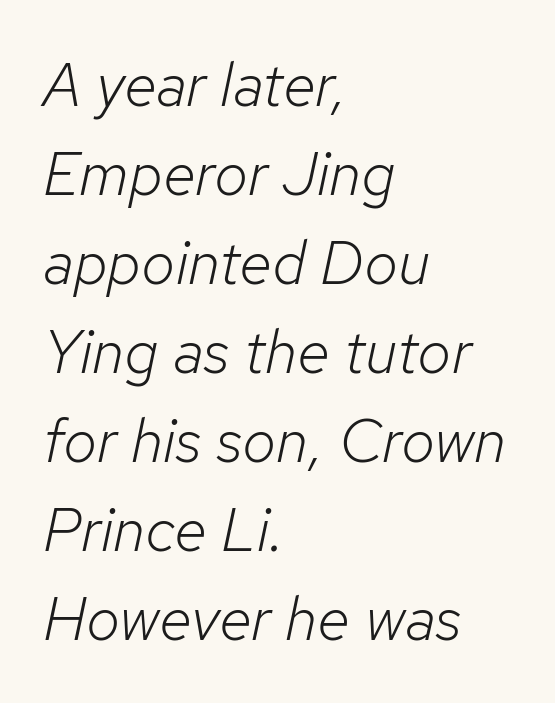
The space between consecutive lines is moderate. Spacing between characters is what you'd get straight out of the box. Ink coverage per letter is moderate at most. The passage shown is not underscored anywhere. Character widths vary here, with narrow letters taking less room than wide ones. Does the lettering tilt? It does — this is italic.
